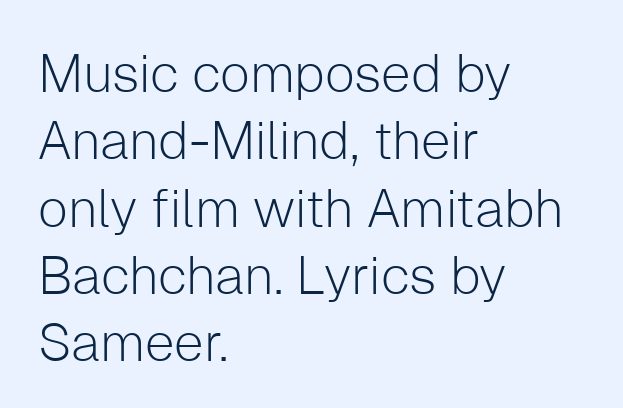
{"serif": "no", "italic": "no", "bold": "no", "weight": "light", "width": "normal", "stroke_contrast": "low", "x_height": "medium", "monospaced": "no", "underline": "no", "align": "left", "line_spacing": "normal", "line_spacing_ratio": 1.27, "letter_spacing": "normal", "letter_spacing_em": 0.0, "glyph_px": 53}
